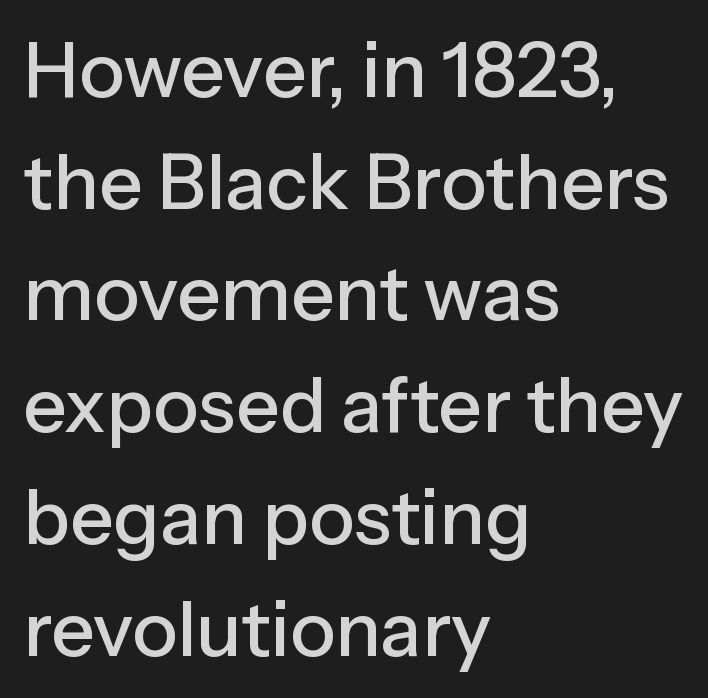
Spacing between characters is what you'd get straight out of the box. The glyphs are unaccompanied by any horizontal stroke below them. These lines are set flush left with a ragged right edge. The passage shown is typeset with a sans-serif family.
